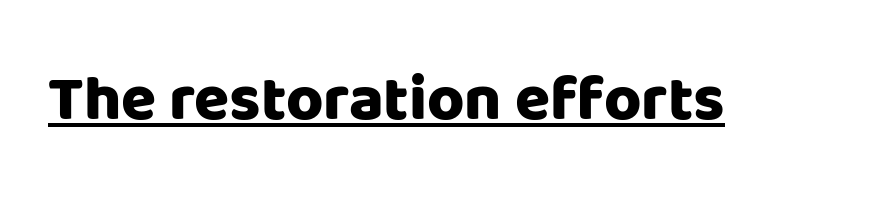
{"serif": "no", "italic": "no", "bold": "yes", "weight": "heavy", "width": "normal", "stroke_contrast": "low", "x_height": "large", "monospaced": "no", "underline": "yes", "letter_spacing": "normal", "letter_spacing_em": 0.0, "glyph_px": 64}
